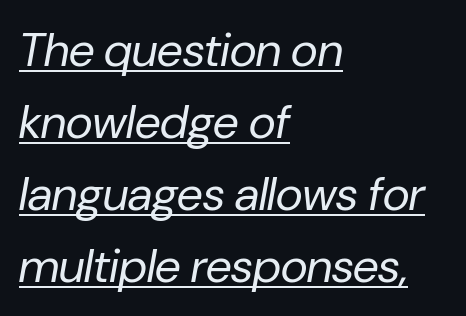
{"italic": "yes", "lean": "right", "slant_degrees": 10, "bold": "no", "weight": "regular", "width": "normal", "stroke_contrast": "low", "x_height": "medium", "monospaced": "no", "underline": "yes", "align": "left", "line_spacing": "normal", "line_spacing_ratio": 1.53, "letter_spacing": "normal", "letter_spacing_em": 0.0, "glyph_px": 47}
